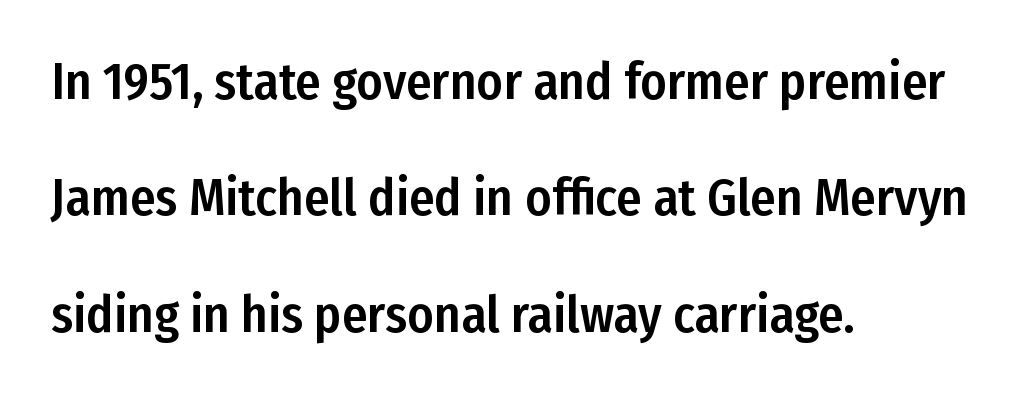
Just letters on the line, the space beneath them empty. Notice how the passage keeps a crisp vertical edge on the left only. Look at the bottom of the vertical strokes: they stop flat, with no serifs. Observe the ordinary spacing: letters are neighbours, not strangers.
